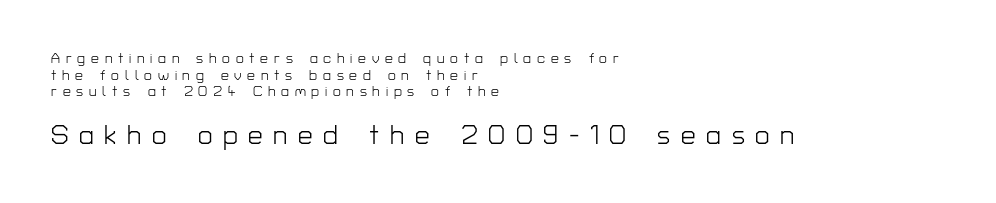
Unlike italic type, these characters show no tilt at all. The cut favours lightness, reaching ordinary text weight at its darkest. Which margin do the lines hug? The left one — the right edge is uneven. Tracking value appears strongly positive — letters spread wide. Has an underline been added? It has not.
